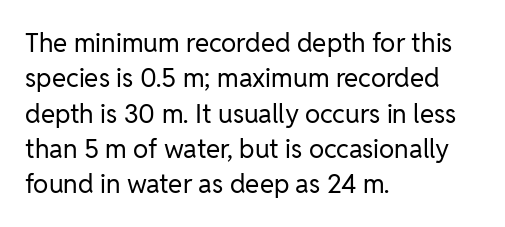
The image shows 26 px text type, upright; set left-aligned, normal line spacing (1.36x), normal letter spacing, not underlined.
